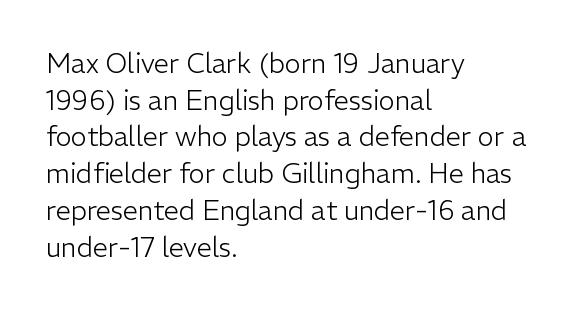
Q: Is the text bold? A: No.
Q: Is the text italic (slanted)? A: No, it is upright.
Q: Is the text underlined? A: No.
Q: How is the paragraph aligned? A: Left-aligned.
Q: Is the spacing between letters normal or unusually wide? A: Normal.
Q: Is the spacing between lines tight, normal or loose? A: Normal.
